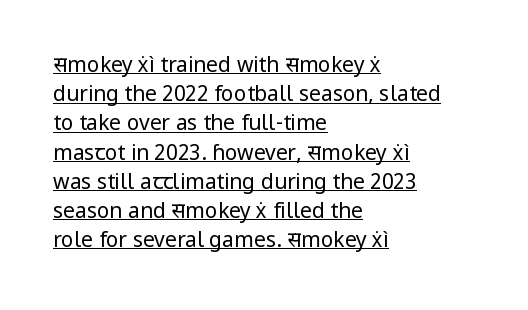
The image shows 21 px text type, upright; set left-aligned, normal line spacing (1.39x), normal letter spacing, underlined.
